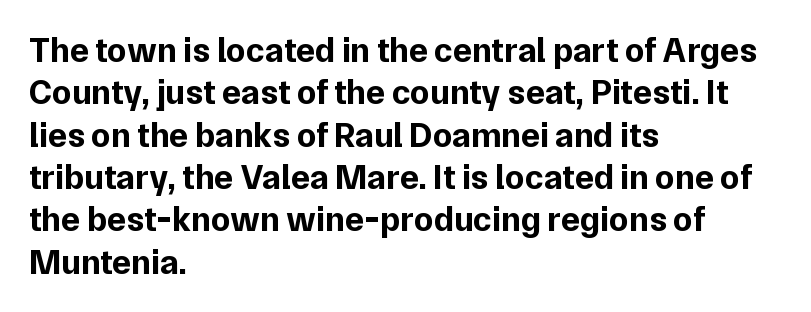
{"serif": "no", "italic": "no", "bold": "yes", "weight": "bold", "width": "normal", "stroke_contrast": "low", "x_height": "medium", "monospaced": "no", "underline": "no", "align": "left", "line_spacing_ratio": 1.21, "letter_spacing": "normal", "letter_spacing_em": 0.0, "glyph_px": 35}
